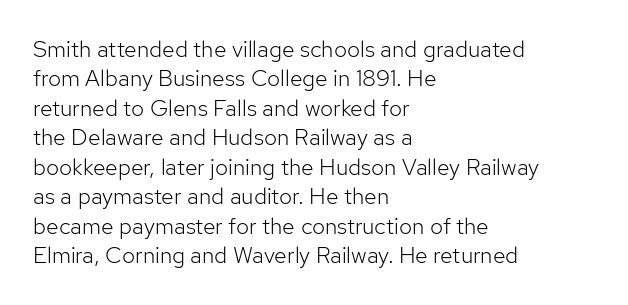
The image shows 23 px text type, upright; set left-aligned, normal line spacing (1.28x), normal letter spacing, not underlined.
